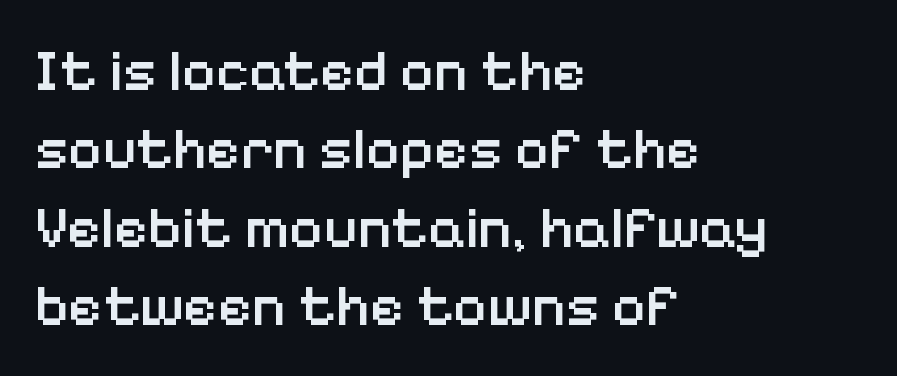
Look at the bottom of the vertical strokes: they stop flat, with no serifs. Short note: letters normally spaced. Spacing verdict: proportional, widths tailored to each character. Does the copy run flush right? No — it runs flush left. Descenders are the only things crossing below the line.
